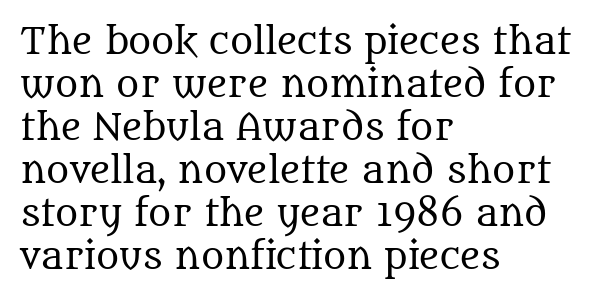
{"serif": "yes", "italic": "no", "bold": "no", "weight": "regular", "width": "normal", "stroke_contrast": "medium", "x_height": "large", "monospaced": "no", "underline": "no", "align": "left", "line_spacing_ratio": 1.23, "letter_spacing": "normal", "letter_spacing_em": 0.0, "glyph_px": 35}
